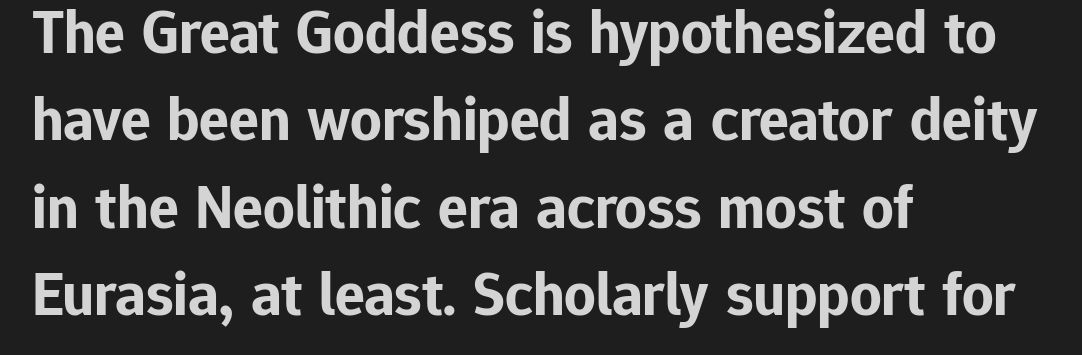
The image shows 62 px bold sans-serif type, upright; set left-aligned, normal line spacing (1.41x), normal letter spacing, not underlined; low stroke contrast and a medium x-height.
